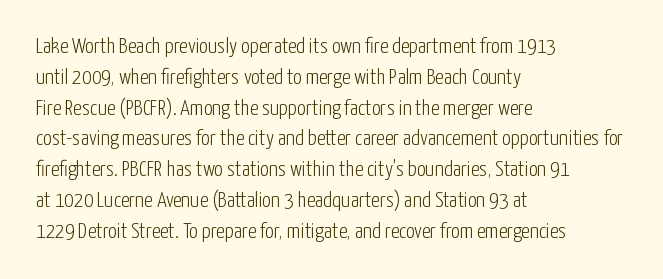
Summary of vertical rhythm: regular, with standard interline spacing. Short note: letters normally spaced. The font's upright variant was chosen for this text. Casual observation: everything's shoved over to the left.
